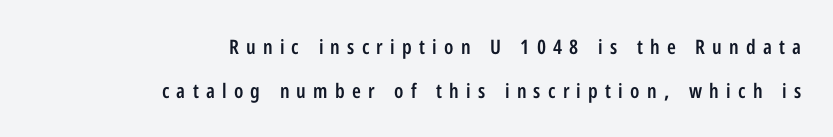
The gap between lines stays unmarked. Quick note: interline space is abundant. The lines in this sample share a right terminus and differ only in where they begin. Unlike italic type, these characters show no tilt at all.
